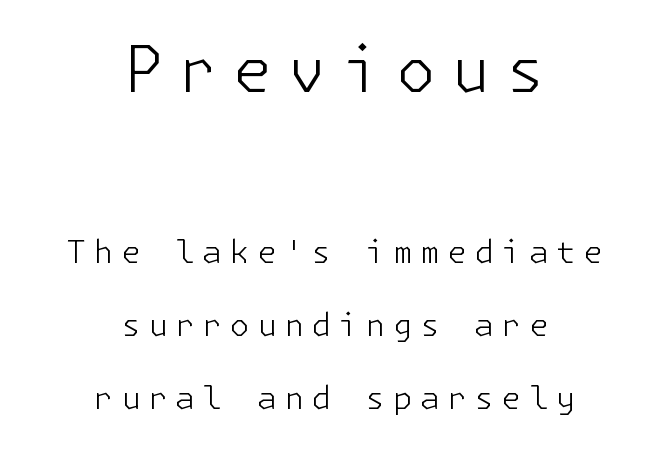
A typesetter would call this heavily tracked-out type. Each row of text sits above clean, open space. Type size steps down from the first block to the second. This block would shrink considerably if given ordinary leading; it's expanded now.
